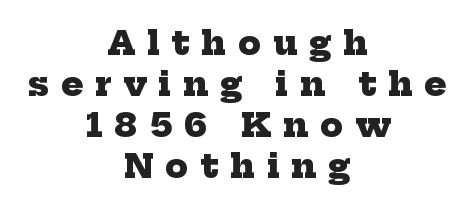
The passage shown is typeset with a serif family. Compared with a flush-left layout, this one balances lines on the center instead. Characters follow at a spacing far wider than the type designer built in. Do the characters align in a grid? No, the font is proportional. The words here are not underlined. The passage shown is emphatically bold.
